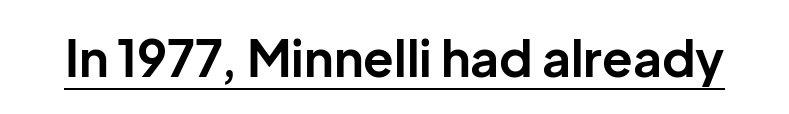
{"serif": "no", "italic": "no", "bold": "yes", "weight": "bold", "width": "normal", "stroke_contrast": "low", "x_height": "medium", "monospaced": "no", "underline": "yes", "letter_spacing": "normal", "letter_spacing_em": 0.0, "glyph_px": 50}
